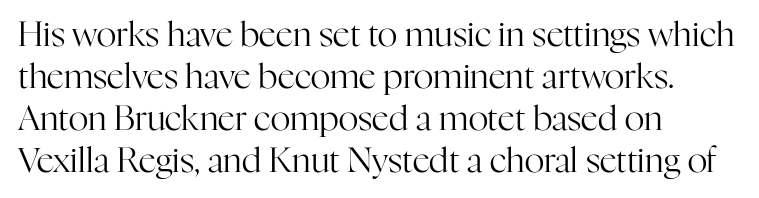
{"serif": "yes", "italic": "no", "bold": "no", "weight": "regular", "width": "normal", "stroke_contrast": "high", "x_height": "medium", "monospaced": "no", "underline": "no", "align": "left", "line_spacing_ratio": 1.24, "letter_spacing": "normal", "letter_spacing_em": 0.0, "glyph_px": 34}
